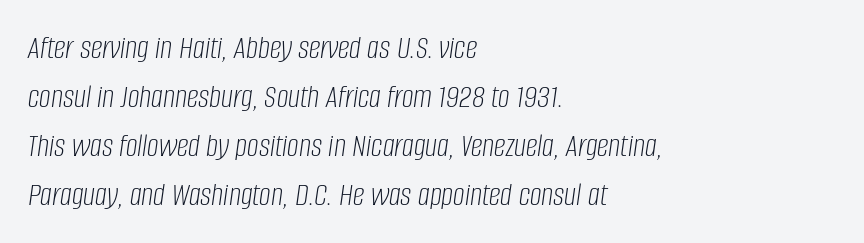
In terms of posture, this sample is oblique. You could not count columns in this text — the font is proportionally spaced. Underlining? Definitely not there. The lines sit at an ordinary, default distance from one another. Characters follow at the spacing the type designer built in. Weight: in the light-to-regular range.
